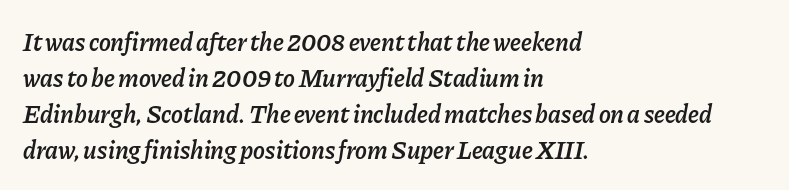
Q: Is the text bold? A: Semi-bold.
Q: Is the text italic (slanted)? A: Yes, it leans right by about 11 degrees.
Q: Is the text underlined? A: No.
Q: How is the paragraph aligned? A: Left-aligned.
Q: Is the spacing between letters normal or unusually wide? A: Normal.
Q: Is the spacing between lines tight, normal or loose? A: Normal.
